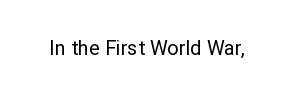
The image shows 20 px text type, upright; set normal letter spacing, not underlined.
